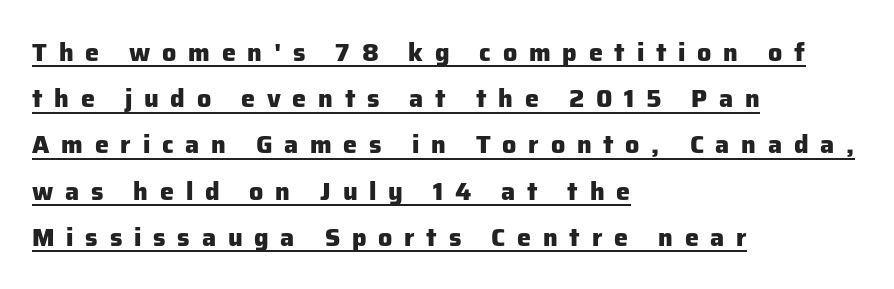
Q: Is the text bold? A: Yes.
Q: Is the text italic (slanted)? A: No, it is upright.
Q: Is the text underlined? A: Yes.
Q: How is the paragraph aligned? A: Left-aligned.
Q: Is the spacing between letters normal or unusually wide? A: Unusually wide.
